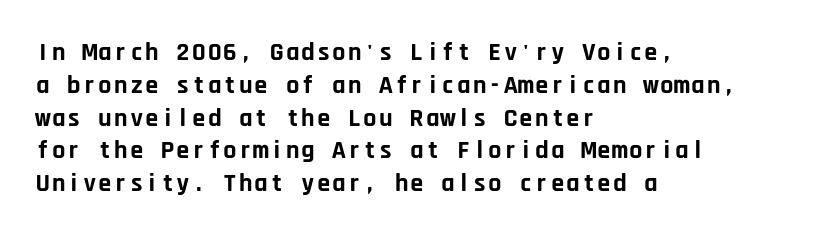
Reading down the column, the eye jumps a familiar distance to each next line. The passage shown is not underscored anywhere. Its strokes are broad and dark, the hallmark of bold type. Quick note: not italic, upright. Observe the ordinary spacing: letters are neighbours, not strangers. Line beginnings align vertically; line endings do not.
